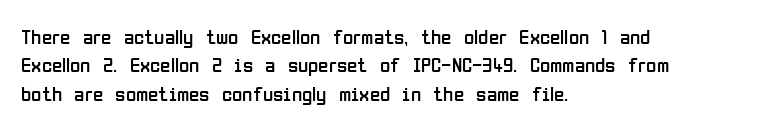
Q: Is the text bold? A: No.
Q: Is the text italic (slanted)? A: No, it is upright.
Q: Is the text underlined? A: No.
Q: How is the paragraph aligned? A: Left-aligned.
Q: Is the spacing between letters normal or unusually wide? A: Normal.
Q: Is the spacing between lines tight, normal or loose? A: Normal.
